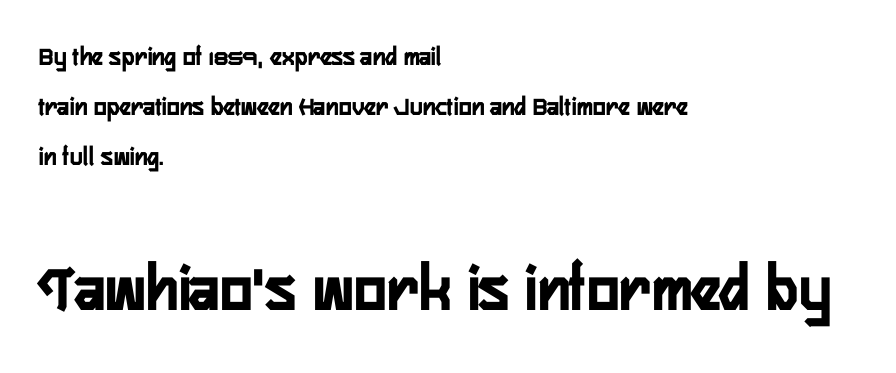
{"serif": "no", "italic": "no", "bold": "yes", "weight": "semibold", "width": "condensed", "stroke_contrast": "low", "x_height": "medium", "monospaced": "no", "underline": "no", "align": "left", "line_spacing_ratio": 1.85, "letter_spacing": "normal", "letter_spacing_em": 0.0, "larger_block": "second", "size_ratio": 2.52, "glyph_px": 68}
